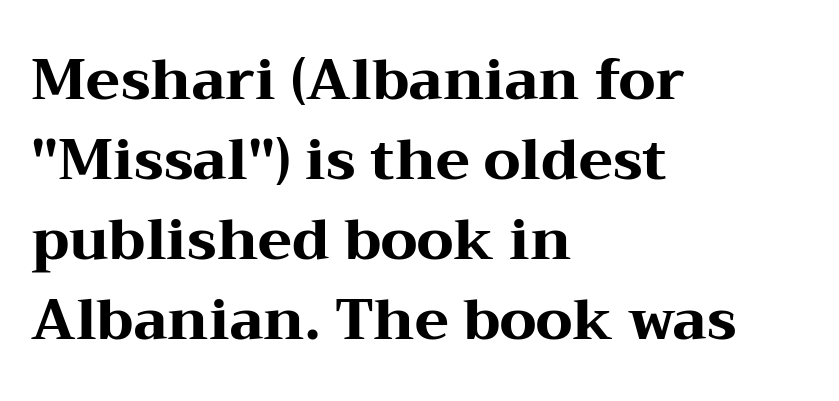
Successive baselines arrive at the customary interval. Chunky letters — that's bold for sure. Each letter keeps its own natural width here, so spacing adapts to shape. The type family on display is of the serif kind.
